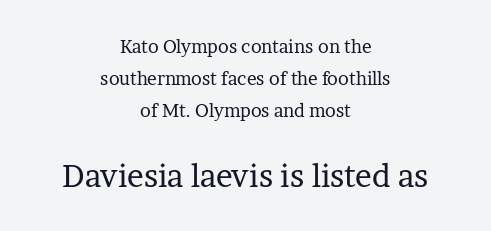
The image shows 31 px regular-weight serif type, upright; set centered, line spacing 1.79x, normal letter spacing, not underlined; the second (bottom) block is 1.72x larger; low stroke contrast and a medium x-height.
